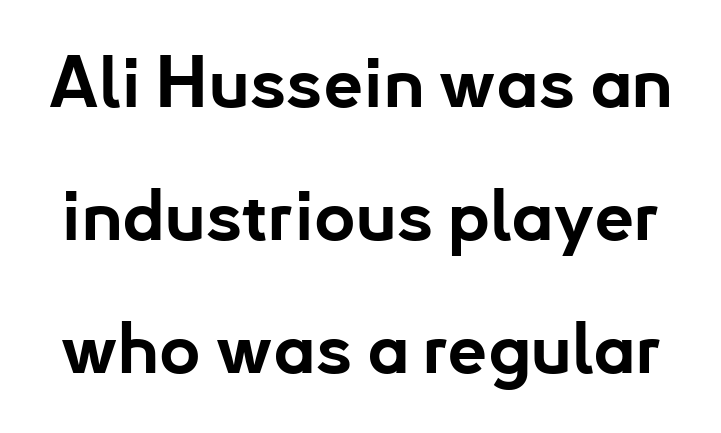
{"serif": "no", "italic": "no", "bold": "yes", "weight": "bold", "width": "normal", "stroke_contrast": "low", "x_height": "small", "monospaced": "no", "underline": "no", "line_spacing_ratio": 1.87, "letter_spacing": "normal", "letter_spacing_em": 0.0, "glyph_px": 71}
